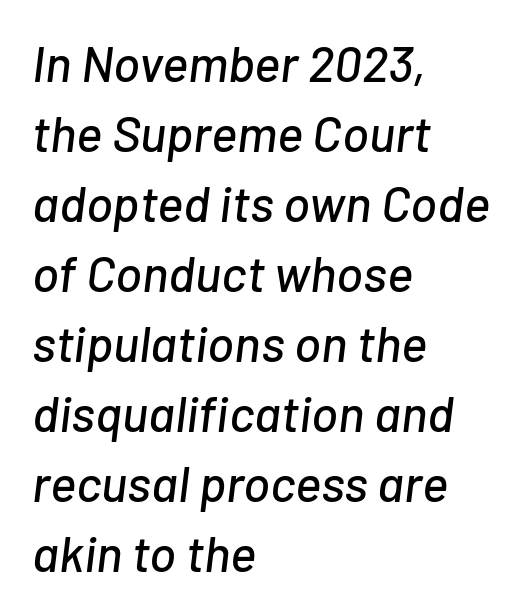
The image shows 50 px text type, italic (leaning right); set left-aligned, normal line spacing (1.4x), normal letter spacing, not underlined; low stroke contrast and a medium x-height.
